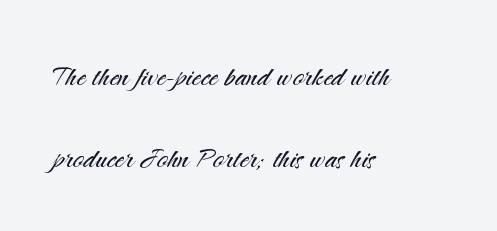
The image shows 36 px light sans-serif type; set left-aligned, loose line spacing (2.28x), normal letter spacing, not underlined; medium stroke contrast and a small x-height.
